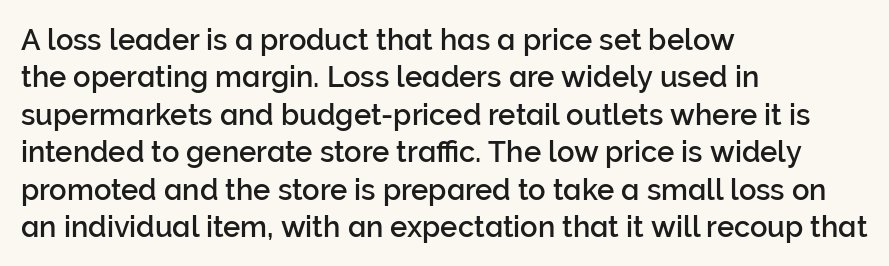
This is the regular roman posture of the typeface. Here the designer chose a conventional face with non-uniform glyph widths. The designer went with a sans here, leaving each stem footless. These lines are set flush left with a ragged right edge.
